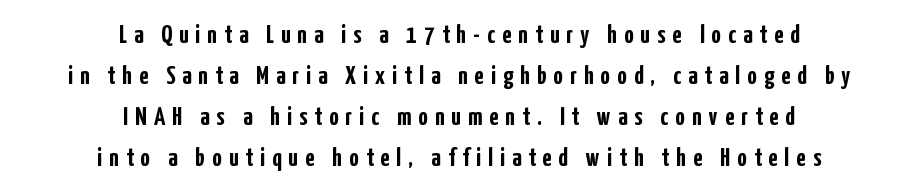
The image shows 26 px bold type, upright; set centered, normal line spacing (1.58x), unusually wide letter spacing (+0.28 em), not underlined.
